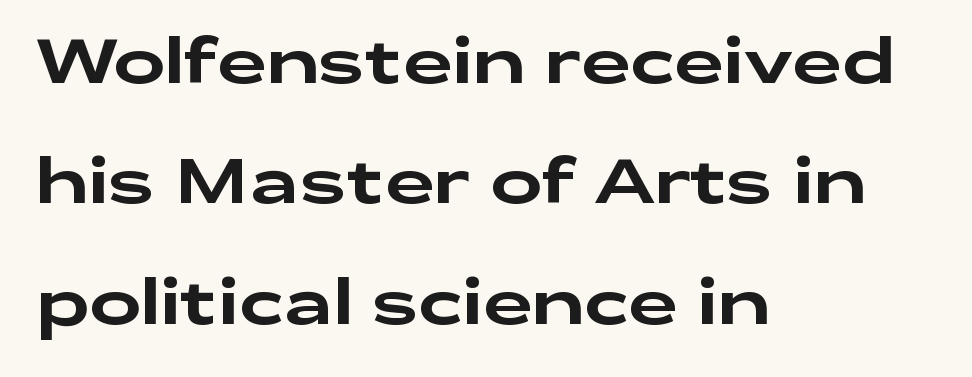
A typesetter would call this zero additional tracking. The space between consecutive lines is lavish. The lettering stays uniformly vertical, giving the passage a roman look. A bare baseline throughout the passage. The rag falls on the right side of this text block. Looks like regular typesetting: each glyph gets only the width it needs.
